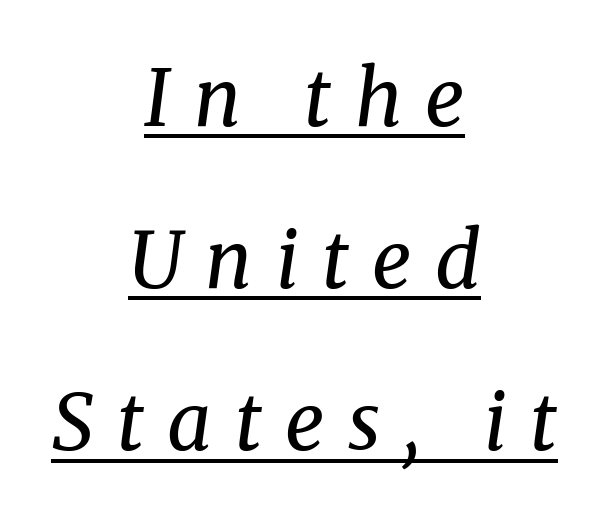
The image shows 78 px regular-weight serif type, italic (leaning right); set centered, loose line spacing (2.08x), unusually wide letter spacing (+0.3 em), underlined; medium stroke contrast and a medium x-height.
